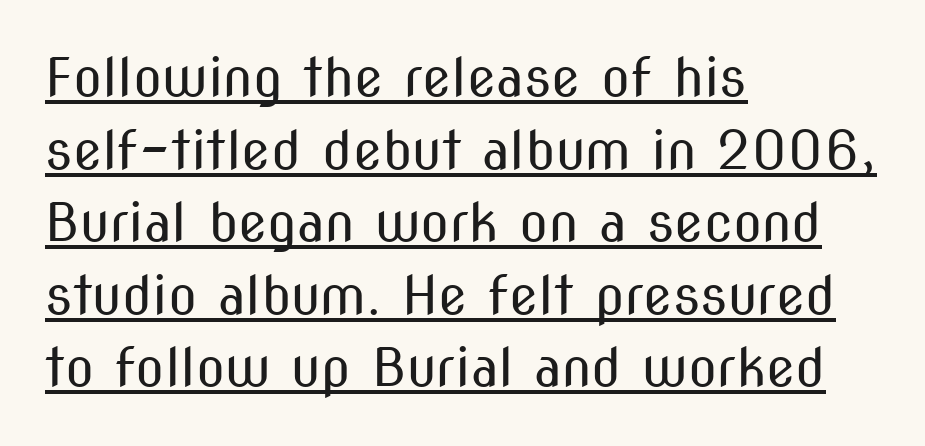
A sans-serif font was chosen for this passage. Successive baselines arrive at the customary interval. Italic? Not at all — the glyphs are vertical. The weight would be labelled regular, book, light, or lighter still. These lines stack with their left ends in a neat column.
